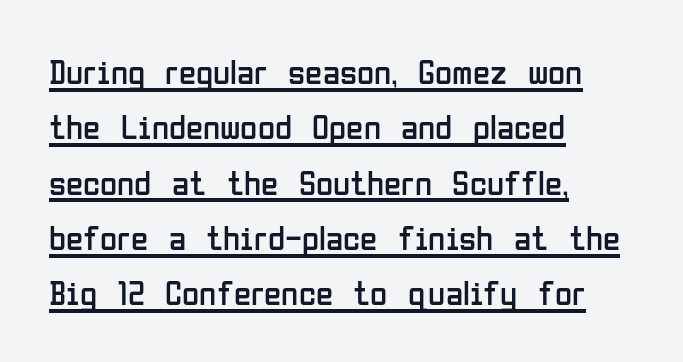
{"serif": "no", "italic": "no", "bold": "no", "weight": "regular", "width": "condensed", "stroke_contrast": "low", "x_height": "medium", "monospaced": "no", "underline": "yes", "align": "left", "line_spacing": "normal", "line_spacing_ratio": 1.58, "letter_spacing": "normal", "letter_spacing_em": 0.0, "glyph_px": 35}
